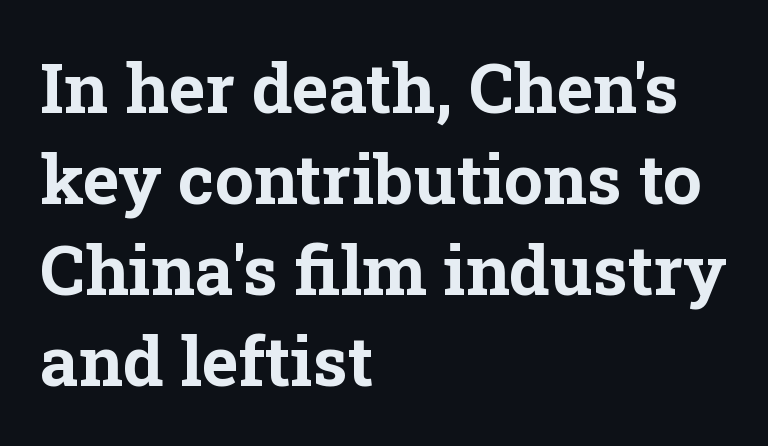
{"serif": "yes", "italic": "no", "bold": "yes", "weight": "bold", "width": "normal", "stroke_contrast": "low", "x_height": "medium", "monospaced": "no", "underline": "no", "align": "left", "line_spacing": "normal", "line_spacing_ratio": 1.32, "letter_spacing": "normal", "letter_spacing_em": 0.0, "glyph_px": 69}
